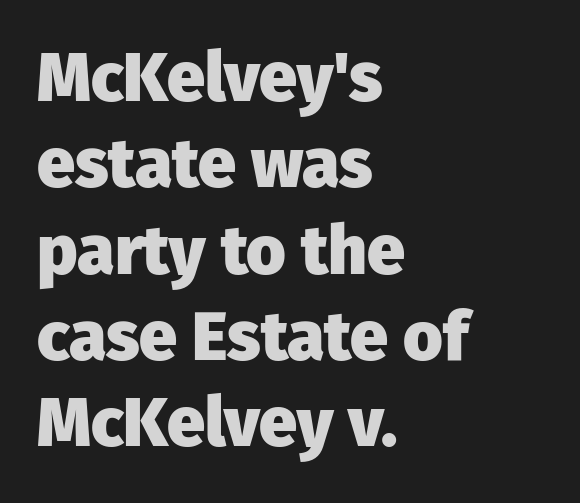
Decoration check: the copy has no underline. Here the designer chose a conventional face with non-uniform glyph widths. The glyphs have the mass of a bold cut. Rendered with straight, roman letterforms.
